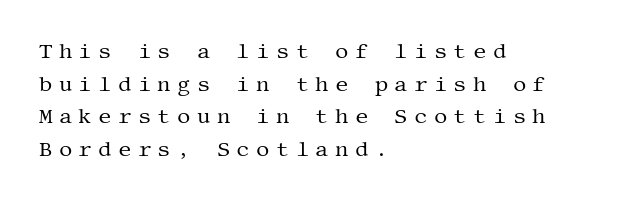
The image shows 21 px text type, upright; set left-aligned, normal line spacing (1.55x), unusually wide letter spacing (+0.3 em), not underlined.
